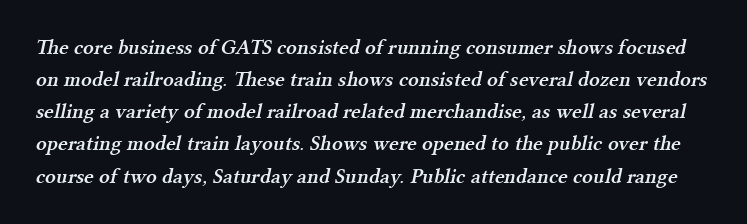
One glance says typical: line gaps are just what's usual. The gap between lines stays unmarked. The face used here is a semibold: visibly heavier than regular, lighter than bold. A typesetter would call this zero additional tracking.
